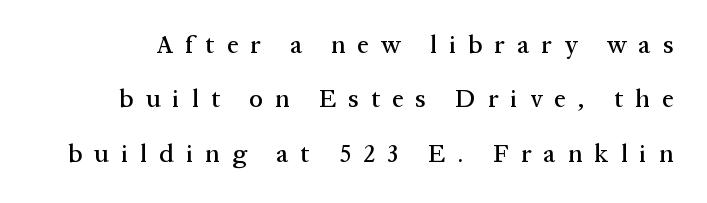
Glyph-to-glyph distance is far greater than everyday printed text. Beneath every word, the page is bare. Upright lettering throughout. The rendering uses a large line-height, opening up the rows.
